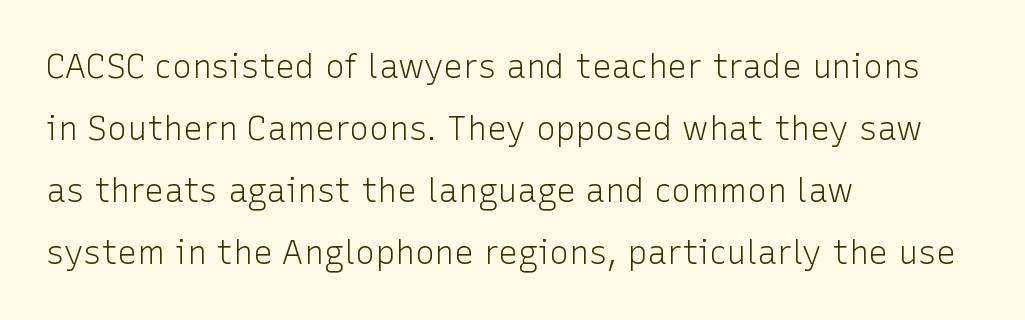
{"serif": "no", "italic": "no", "bold": "no", "weight": "light", "width": "normal", "stroke_contrast": "low", "x_height": "medium", "monospaced": "no", "underline": "no", "align": "left", "line_spacing_ratio": 1.88, "letter_spacing": "normal", "letter_spacing_em": 0.0, "glyph_px": 33}
